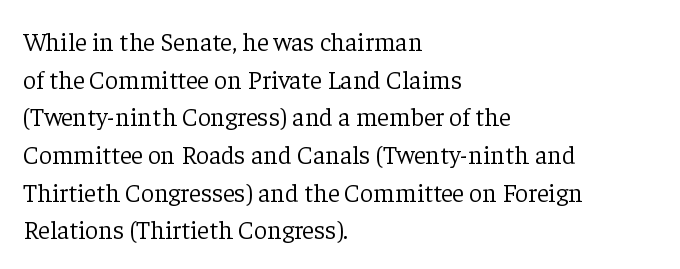
{"italic": "no", "bold": "no", "underline": "no", "align": "left", "line_spacing": "normal", "line_spacing_ratio": 1.45, "letter_spacing": "normal", "letter_spacing_em": 0.0, "glyph_px": 26}
